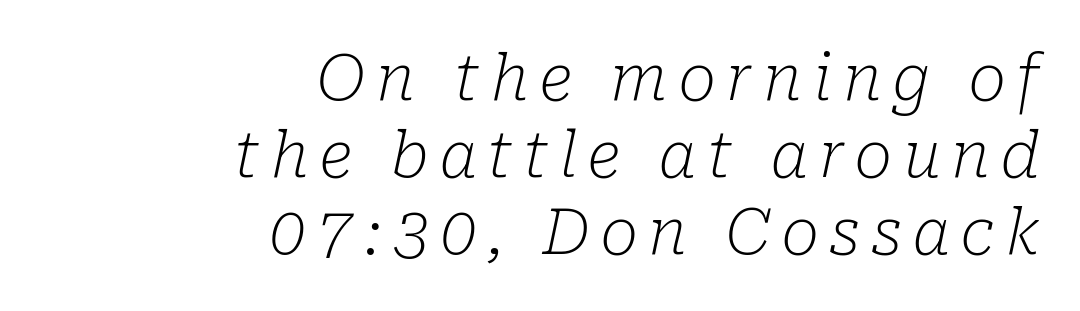
{"serif": "yes", "italic": "yes", "lean": "right", "slant_degrees": 10, "bold": "no", "weight": "light", "width": "normal", "stroke_contrast": "low", "x_height": "medium", "monospaced": "no", "underline": "no", "align": "right", "line_spacing_ratio": 1.22, "glyph_px": 63}
